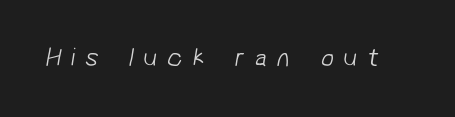
{"bold": "no", "underline": "no", "letter_spacing": "wide", "letter_spacing_em": 0.37, "glyph_px": 26}
